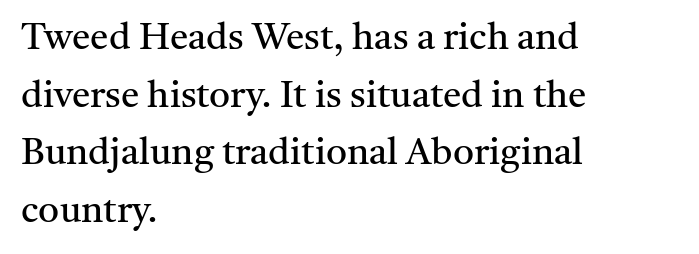
Letterform terminals end in serifs throughout the passage. Lines of text with bare space underneath. Alignment: flush left. This block has exactly the height ordinary leading produces. It's the straight-up-and-down kind of type. The passage shown is not bold in any degree.
